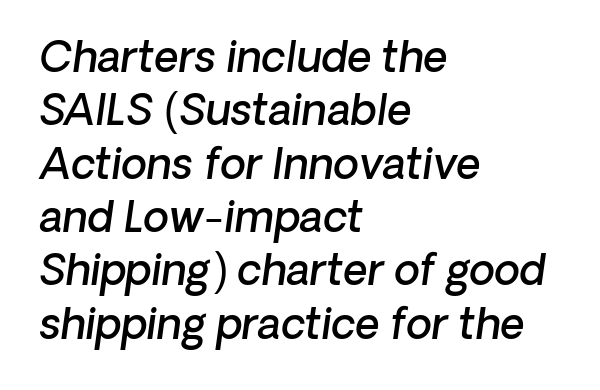
In terms of posture, this sample is oblique. Regular leading. Set as a demibold, roughly 600 on the weight scale. Is the letter spacing exaggerated? No — it looks like the ordinary default.
